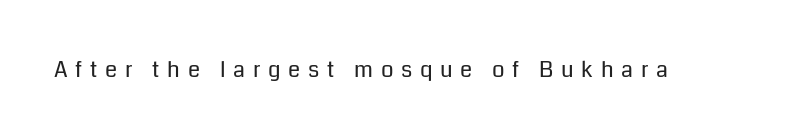
{"italic": "no", "bold": "no", "underline": "no", "letter_spacing": "wide", "letter_spacing_em": 0.35, "glyph_px": 22}
